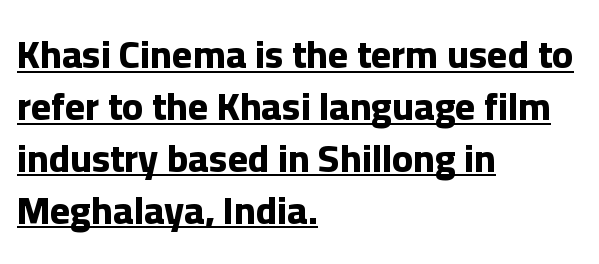
Q: Is the text bold? A: Yes.
Q: Is the text italic (slanted)? A: No, it is upright.
Q: Is the typeface a serif or a sans-serif typeface? A: Sans-serif.
Q: Is the text underlined? A: Yes.
Q: How is the paragraph aligned? A: Left-aligned.
Q: Is the spacing between letters normal or unusually wide? A: Normal.
Q: Is the spacing between lines tight, normal or loose? A: Normal.
Q: Width (condensed, normal, or wide)? A: Normal.
Q: Stroke contrast? A: Low.
Q: x-height? A: Medium.
Q: Monospaced? A: No.
